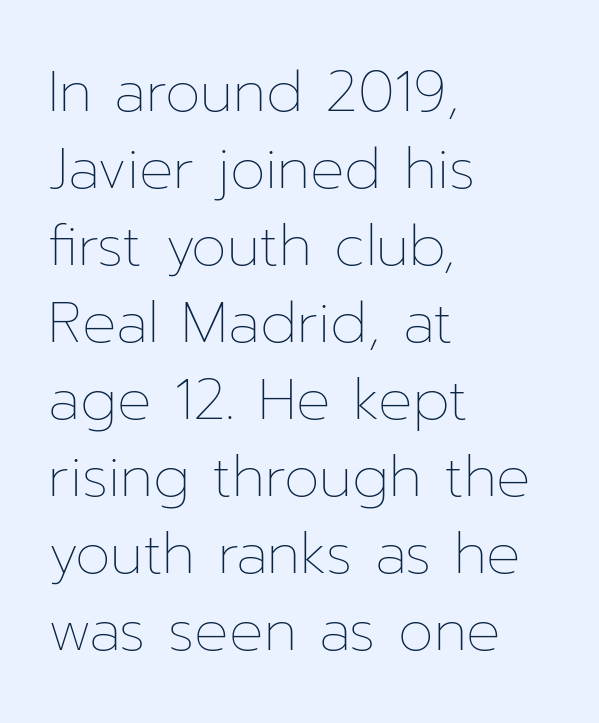
{"italic": "no", "bold": "no", "weight": "thin", "width": "normal", "stroke_contrast": "low", "x_height": "medium", "monospaced": "no", "underline": "no", "align": "left", "line_spacing": "normal", "line_spacing_ratio": 1.35, "letter_spacing": "normal", "letter_spacing_em": 0.0, "glyph_px": 57}
